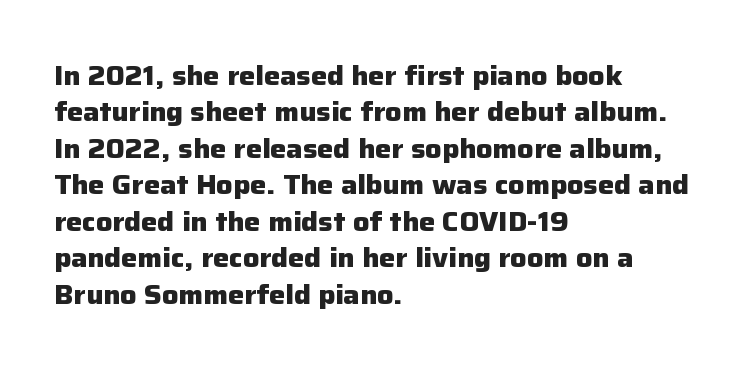
Q: Is the text bold? A: Yes.
Q: Is the text italic (slanted)? A: No, it is upright.
Q: Is the text underlined? A: No.
Q: How is the paragraph aligned? A: Left-aligned.
Q: Is the spacing between letters normal or unusually wide? A: Normal.
Q: Is the spacing between lines tight, normal or loose? A: Normal.
